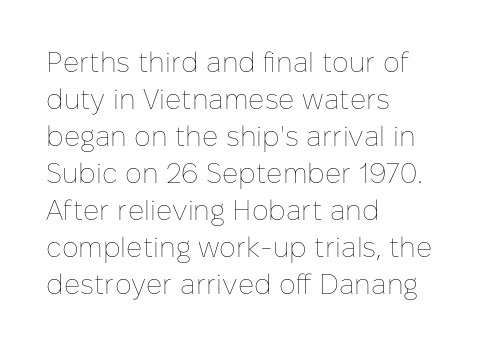
The image shows 28 px thin type, upright; set left-aligned, normal line spacing (1.32x), normal letter spacing, not underlined; low stroke contrast and a medium x-height.
